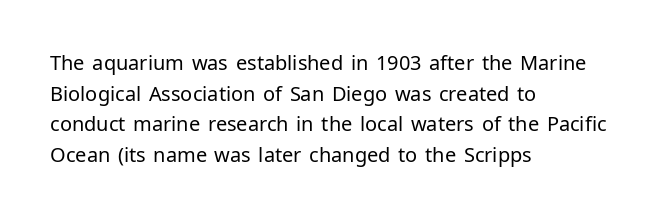
Q: Is the text bold? A: No.
Q: Is the text italic (slanted)? A: No, it is upright.
Q: Is the text underlined? A: No.
Q: How is the paragraph aligned? A: Left-aligned.
Q: Is the spacing between letters normal or unusually wide? A: Normal.
Q: Is the spacing between lines tight, normal or loose? A: Normal.
